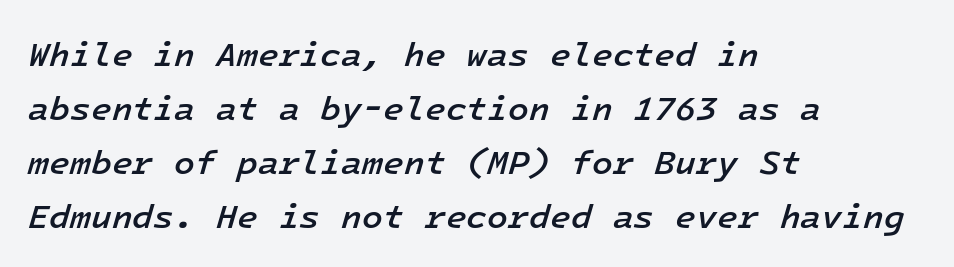
The image shows 34 px semibold type, italic (leaning right), monospaced; set left-aligned, normal line spacing (1.59x), normal letter spacing, not underlined; low stroke contrast and a medium x-height.
